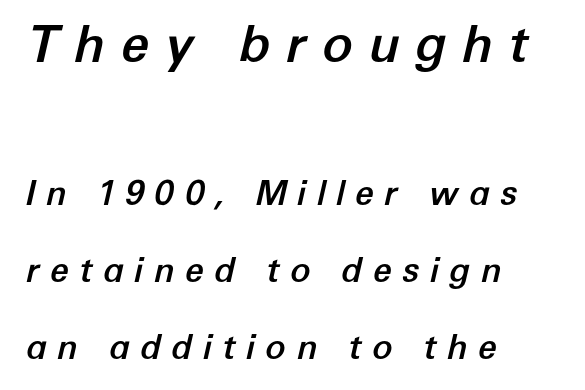
{"italic": "yes", "lean": "right", "slant_degrees": 12, "width": "normal", "stroke_contrast": "low", "x_height": "medium", "monospaced": "no", "underline": "no", "align": "left", "line_spacing": "loose", "line_spacing_ratio": 2.26, "letter_spacing": "wide", "letter_spacing_em": 0.3, "larger_block": "first", "size_ratio": 1.5, "glyph_px": 51}
